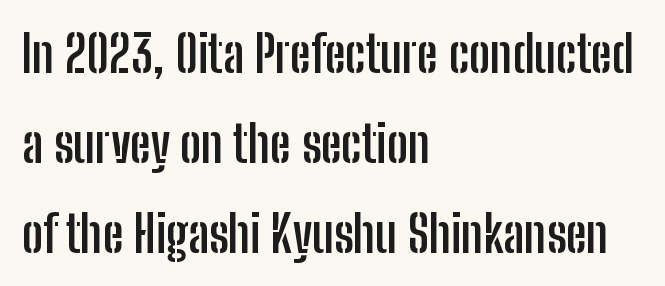
The image shows 51 px semibold, condensed sans-serif type, upright; set left-aligned, line spacing 1.76x, normal letter spacing, not underlined; low stroke contrast and a medium x-height.
